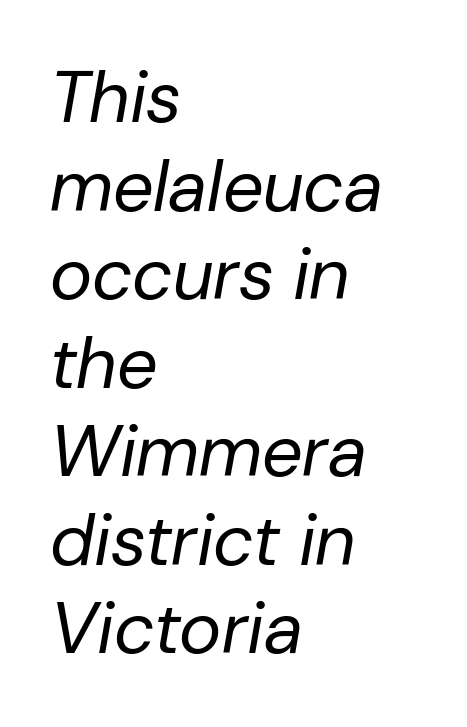
The image shows 72 px regular-weight type, italic (leaning right); set left-aligned, line spacing 1.23x, normal letter spacing, not underlined; low stroke contrast and a medium x-height.
